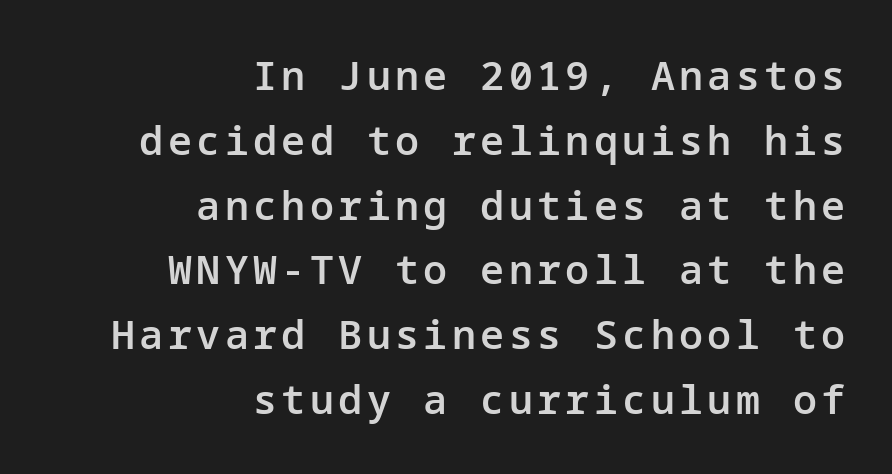
{"serif": "no", "italic": "no", "bold": "semi", "weight": "semibold", "width": "normal", "stroke_contrast": "low", "x_height": "medium", "underline": "no", "align": "right", "line_spacing": "normal", "line_spacing_ratio": 1.62, "glyph_px": 40}
